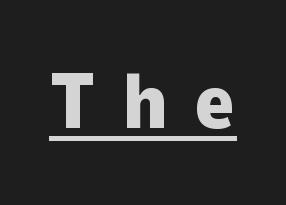
{"serif": "no", "italic": "no", "bold": "yes", "weight": "heavy", "width": "normal", "stroke_contrast": "low", "x_height": "medium", "monospaced": "no", "underline": "yes", "letter_spacing": "wide", "letter_spacing_em": 0.34, "glyph_px": 78}
